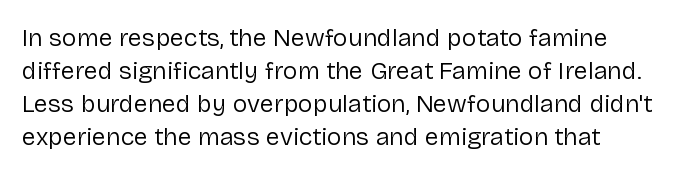
The specimen omits any rule beneath the text block's lines. Regular leading. A typesetter would call this zero additional tracking. No heavy texture on the line: the type isn't bold.
